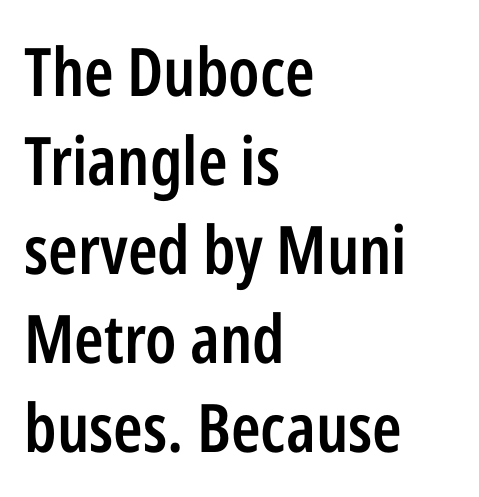
A typesetter would call this proportional, since set widths differ per character. Evenly set lines give the paragraph a standard silhouette. Observe the ordinary spacing: letters are neighbours, not strangers. The gap between lines stays unmarked. Heft: intermediate — a semibold.
